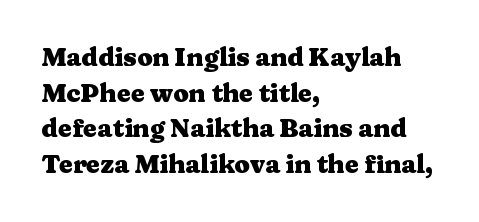
This rendering leaves character spacing at its baseline value. Any mark beneath the type? The region is blank. This is roman type, the default non-slanted kind. Pretty heavy lettering here — definitely bold. Notice how descenders clear the ascenders below comfortably — that's standard leading. All the whitespace from short lines collects on the right.
